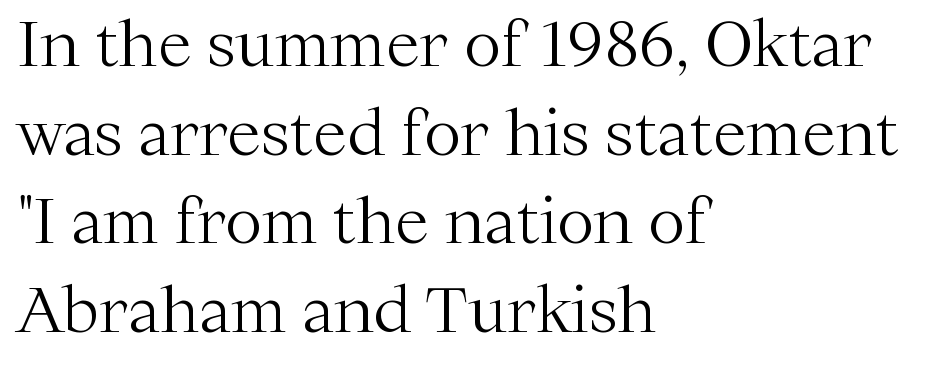
Q: Is the text bold? A: No.
Q: Is the text italic (slanted)? A: No, it is upright.
Q: Is the typeface a serif or a sans-serif typeface? A: Serif.
Q: Is the text underlined? A: No.
Q: How is the paragraph aligned? A: Left-aligned.
Q: Is the spacing between letters normal or unusually wide? A: Normal.
Q: Is the spacing between lines tight, normal or loose? A: Normal.
Q: Width (condensed, normal, or wide)? A: Normal.
Q: Stroke contrast? A: Medium.
Q: x-height? A: Medium.
Q: Monospaced? A: No.
